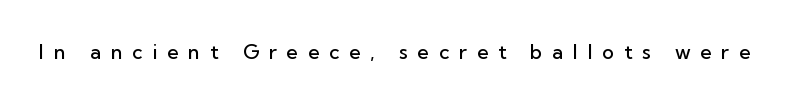
{"italic": "no", "bold": "semi", "underline": "no", "letter_spacing": "wide", "letter_spacing_em": 0.49, "glyph_px": 20}
